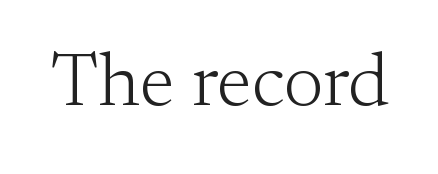
Q: Is the text bold? A: No.
Q: Is the text italic (slanted)? A: No, it is upright.
Q: Is the typeface a serif or a sans-serif typeface? A: Serif.
Q: Is the text underlined? A: No.
Q: Is the spacing between letters normal or unusually wide? A: Normal.
Q: Width (condensed, normal, or wide)? A: Normal.
Q: Stroke contrast? A: Medium.
Q: x-height? A: Small.
Q: Monospaced? A: No.
